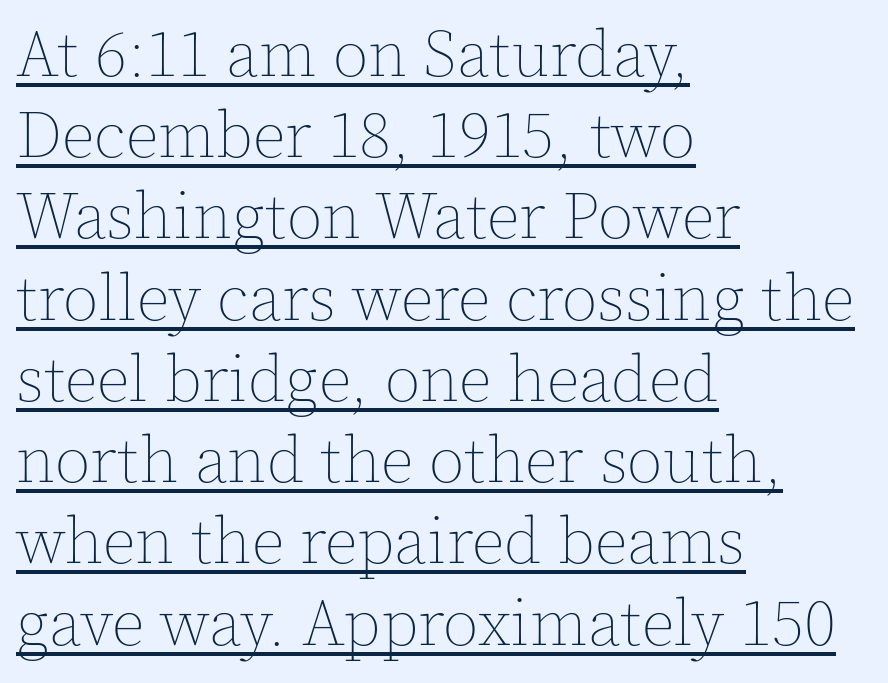
The image shows 65 px thin type, upright; set left-aligned, normal line spacing (1.25x), normal letter spacing, underlined; a medium x-height.
